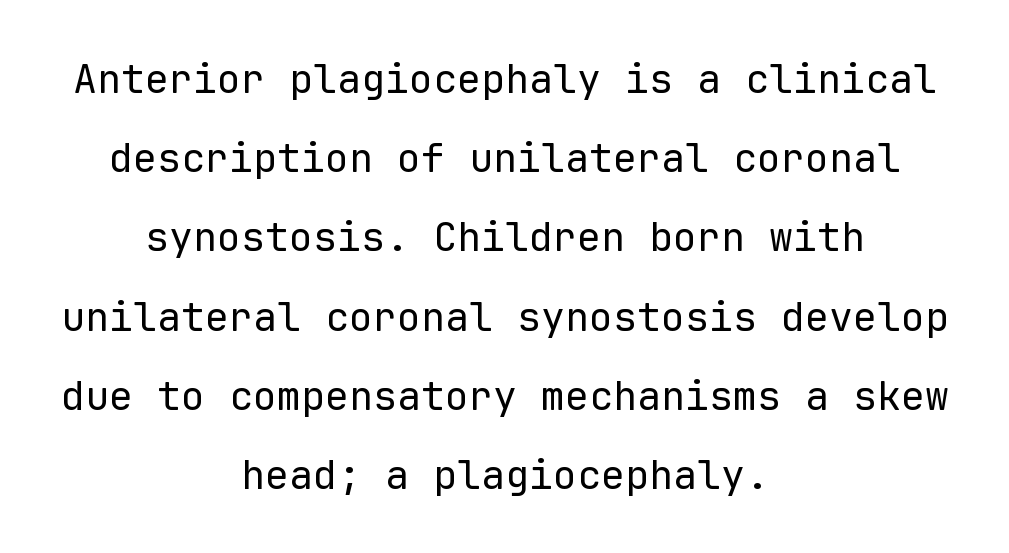
The image shows 40 px regular-weight sans-serif type, upright, monospaced; set centered, loose line spacing (1.98x), normal letter spacing, not underlined; low stroke contrast and a medium x-height.
